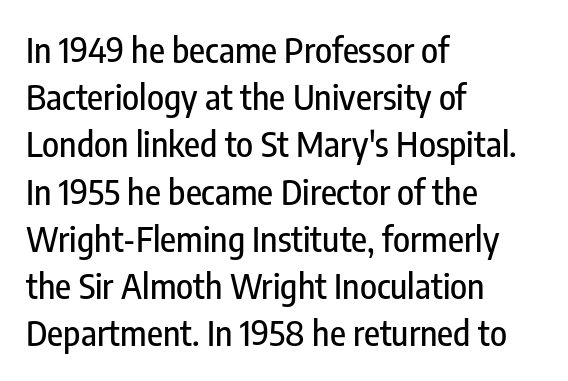
{"serif": "no", "italic": "no", "width": "condensed", "stroke_contrast": "low", "x_height": "medium", "monospaced": "no", "underline": "no", "align": "left", "line_spacing": "normal", "line_spacing_ratio": 1.35, "letter_spacing": "normal", "letter_spacing_em": 0.0, "glyph_px": 35}
